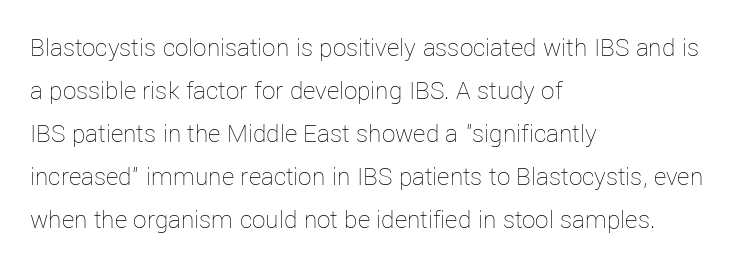
Line beginnings align vertically; line endings do not. Quick note: not italic, upright. No chunkiness to these letters — they're not bold. Default kerning and tracking; the words read as compact shapes.
